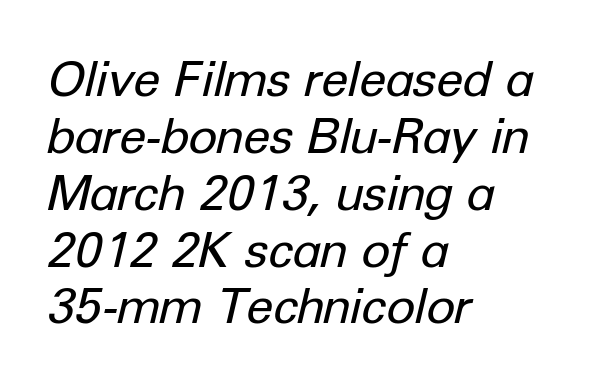
The image shows 49 px regular-weight type, italic (leaning right); set left-aligned, line spacing 1.16x, normal letter spacing, not underlined; low stroke contrast and a medium x-height.
